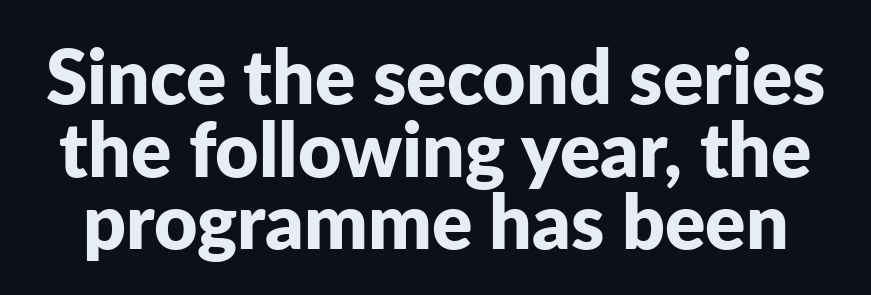
{"serif": "no", "italic": "no", "bold": "yes", "weight": "bold", "width": "normal", "stroke_contrast": "low", "x_height": "medium", "monospaced": "no", "underline": "no", "line_spacing": "tight", "line_spacing_ratio": 0.97, "letter_spacing": "normal", "letter_spacing_em": 0.0, "glyph_px": 75}
